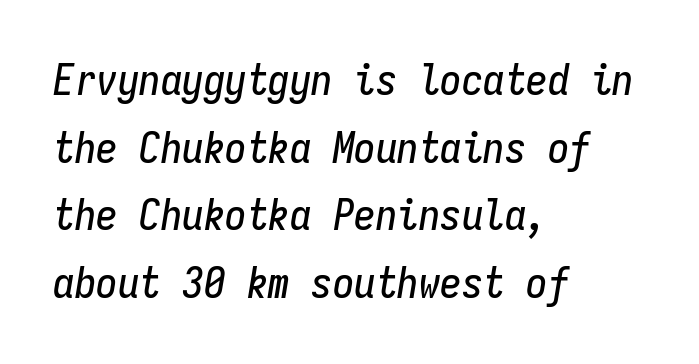
Q: Is the text italic (slanted)? A: Yes, it leans right by about 9 degrees.
Q: Is the text underlined? A: No.
Q: How is the paragraph aligned? A: Left-aligned.
Q: Is the spacing between letters normal or unusually wide? A: Normal.
Q: Is the spacing between lines tight, normal or loose? A: Normal.
Q: Width (condensed, normal, or wide)? A: Condensed.
Q: Stroke contrast? A: Low.
Q: x-height? A: Medium.
Q: Monospaced? A: Yes.
